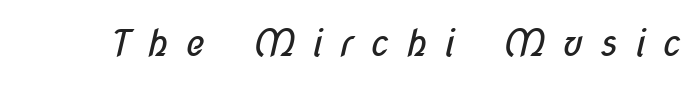
{"serif": "no", "bold": "no", "weight": "regular", "width": "condensed", "stroke_contrast": "low", "x_height": "medium", "monospaced": "no", "underline": "no", "letter_spacing": "wide", "letter_spacing_em": 0.45, "glyph_px": 37}
